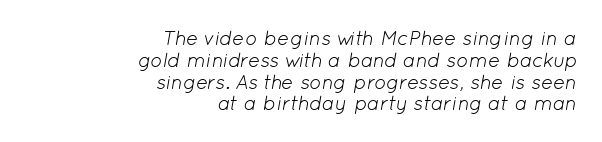
Which margin do the lines hug? The right one — the left edge is uneven. Posture: slanted. Nothing unusual about the tracking: characters are spaced as the font intends. Decoration check: the copy has no underline. Weight: in the light-to-regular range.
